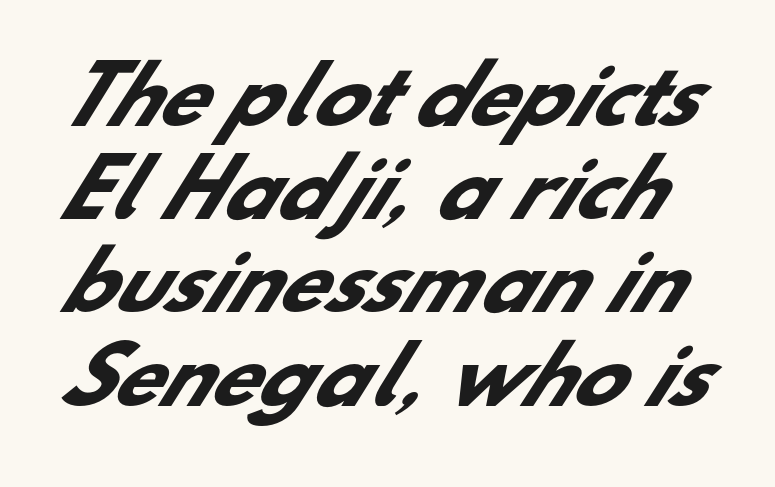
Q: Is the text bold? A: Yes.
Q: Is the typeface a serif or a sans-serif typeface? A: Sans-serif.
Q: Is the text underlined? A: No.
Q: Is the spacing between letters normal or unusually wide? A: Normal.
Q: Width (condensed, normal, or wide)? A: Normal.
Q: Stroke contrast? A: Low.
Q: x-height? A: Small.
Q: Monospaced? A: No.
